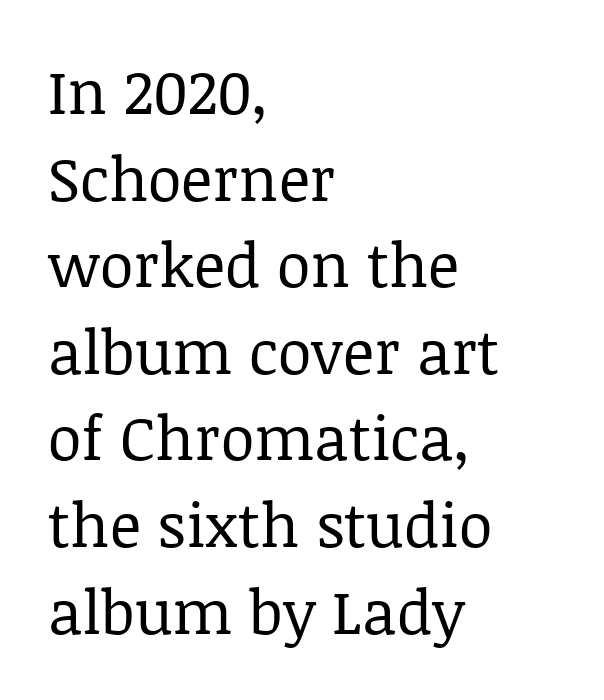
The image shows 61 px regular-weight serif type, upright; set left-aligned, normal line spacing (1.42x), normal letter spacing, not underlined; low stroke contrast and a large x-height.
